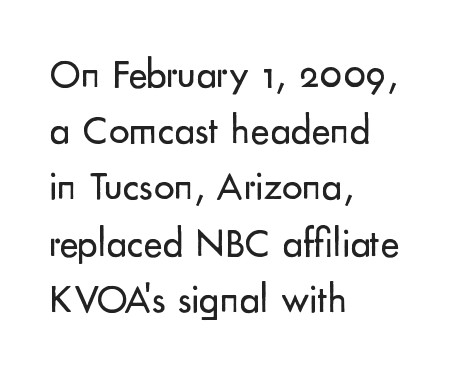
{"serif": "no", "italic": "no", "bold": "no", "weight": "regular", "width": "normal", "stroke_contrast": "low", "x_height": "small", "monospaced": "no", "underline": "no", "align": "left", "line_spacing": "normal", "line_spacing_ratio": 1.37, "letter_spacing": "normal", "letter_spacing_em": 0.0, "glyph_px": 41}
